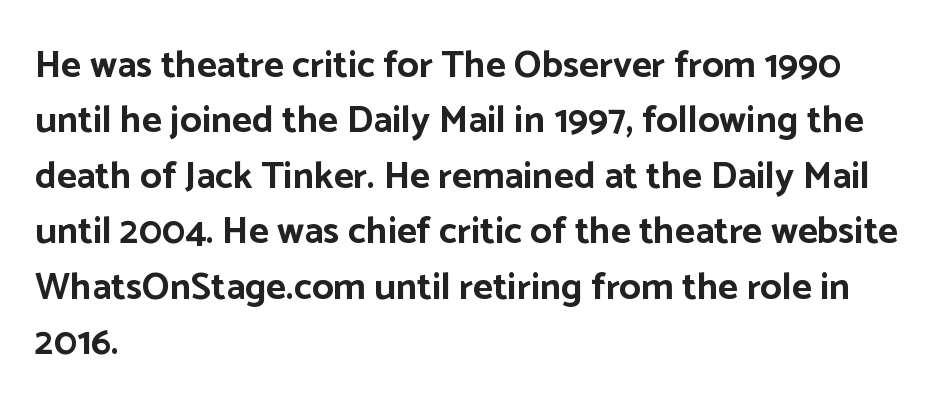
The image shows 38 px bold sans-serif type, upright; set left-aligned, normal line spacing (1.46x), normal letter spacing, not underlined; low stroke contrast and a medium x-height.
